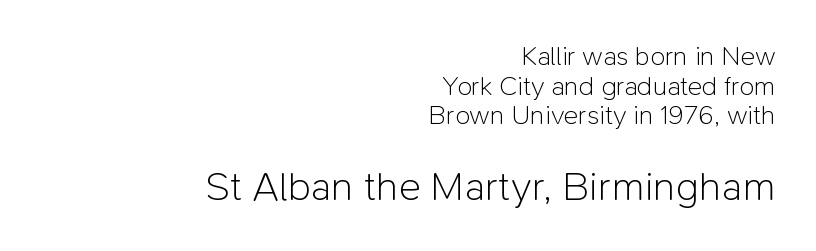
{"serif": "no", "italic": "no", "bold": "no", "weight": "light", "width": "normal", "stroke_contrast": "low", "x_height": "medium", "monospaced": "no", "underline": "no", "align": "right", "line_spacing": "tight", "line_spacing_ratio": 1.1, "letter_spacing": "normal", "letter_spacing_em": 0.0, "larger_block": "second", "size_ratio": 1.52, "glyph_px": 41}
